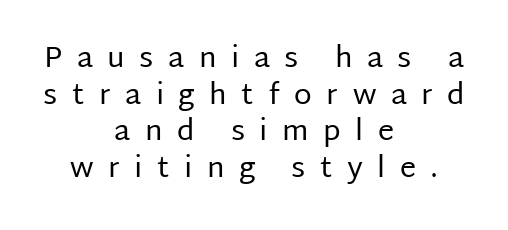
Q: Is the text bold? A: No.
Q: Is the text italic (slanted)? A: No, it is upright.
Q: Is the typeface a serif or a sans-serif typeface? A: Sans-serif.
Q: Is the text underlined? A: No.
Q: How is the paragraph aligned? A: Centered.
Q: Is the spacing between letters normal or unusually wide? A: Unusually wide.
Q: Is the spacing between lines tight, normal or loose? A: Normal.
Q: Width (condensed, normal, or wide)? A: Normal.
Q: Stroke contrast? A: Low.
Q: x-height? A: Large.
Q: Monospaced? A: No.
